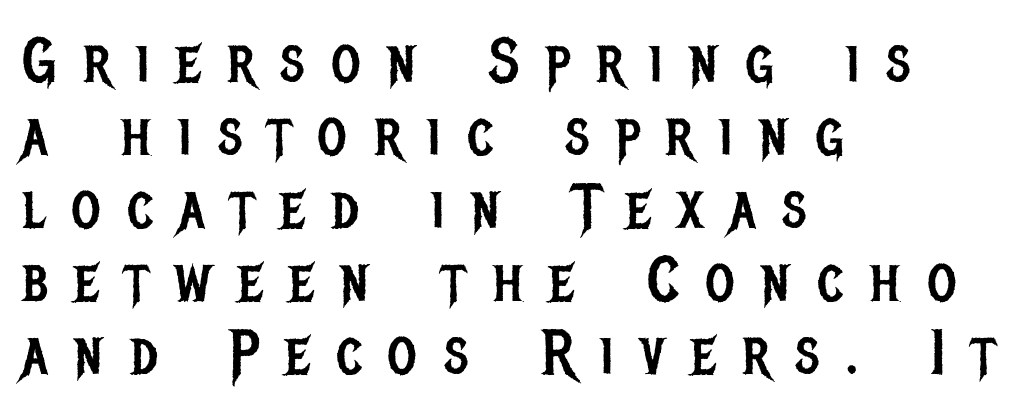
Q: Is the text bold? A: No.
Q: Is the text italic (slanted)? A: No, it is upright.
Q: Is the typeface a serif or a sans-serif typeface? A: Sans-serif.
Q: Is the text underlined? A: No.
Q: How is the paragraph aligned? A: Left-aligned.
Q: Is the spacing between letters normal or unusually wide? A: Unusually wide.
Q: Width (condensed, normal, or wide)? A: Condensed.
Q: Stroke contrast? A: Low.
Q: x-height? A: Large.
Q: Monospaced? A: No.
